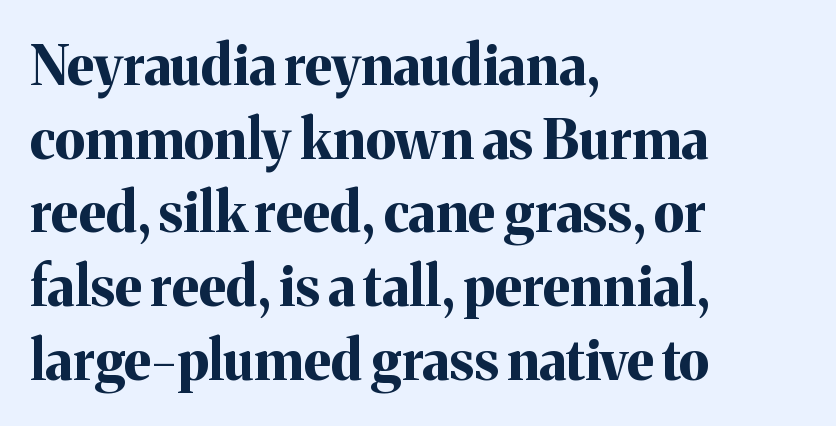
{"serif": "yes", "italic": "no", "bold": "yes", "weight": "bold", "width": "normal", "stroke_contrast": "medium", "x_height": "medium", "monospaced": "no", "underline": "no", "align": "left", "line_spacing": "normal", "line_spacing_ratio": 1.34, "letter_spacing": "normal", "letter_spacing_em": 0.0, "glyph_px": 55}
